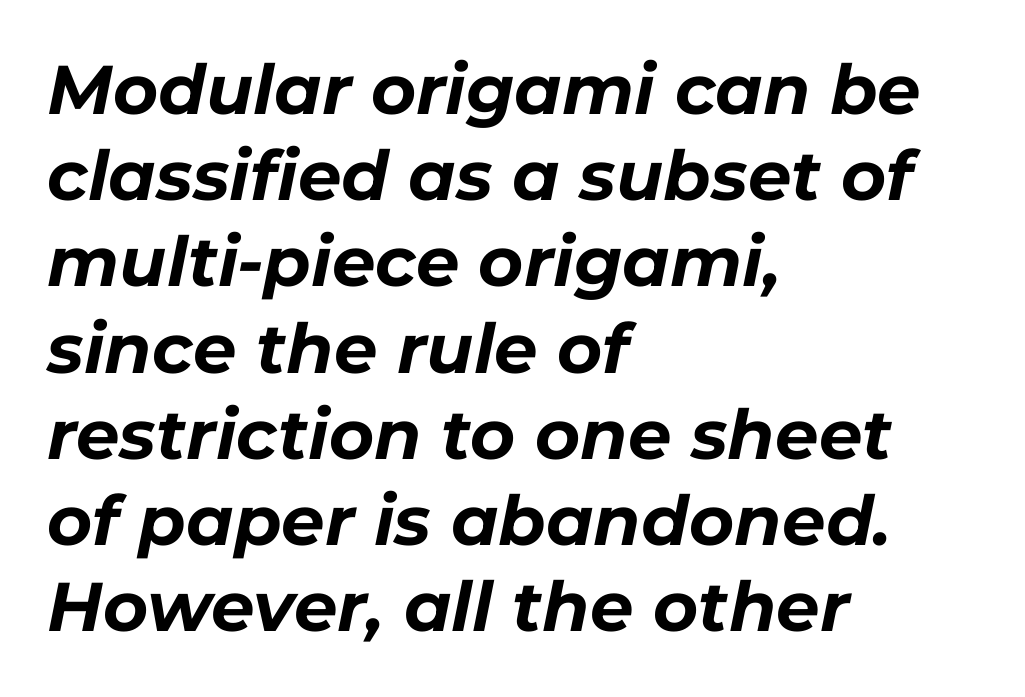
The image shows 69 px bold type, italic (leaning right); set left-aligned, normal line spacing (1.25x), normal letter spacing, not underlined; low stroke contrast and a medium x-height.
